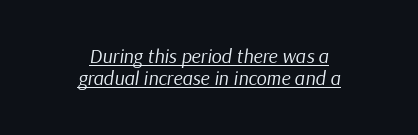
Q: Is the text bold? A: No.
Q: Is the text italic (slanted)? A: Yes, it leans right by about 9 degrees.
Q: Is the text underlined? A: Yes.
Q: How is the paragraph aligned? A: Centered.
Q: Is the spacing between letters normal or unusually wide? A: Normal.
Q: Is the spacing between lines tight, normal or loose? A: Tight.
